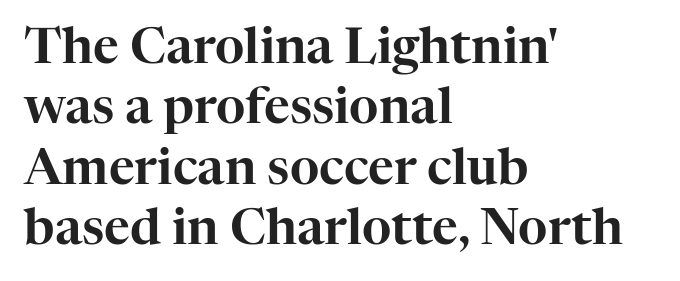
Old-style or modern, the face here clearly has serifs. Left-aligned paragraph, ragged on the right. The passage shown has conventional tracking throughout. Is this a fixed-width face? No — the glyphs have proportional, varying widths. This sample uses an upright cut, with every glyph sitting square on the baseline. Check under the words: just untouched page.
